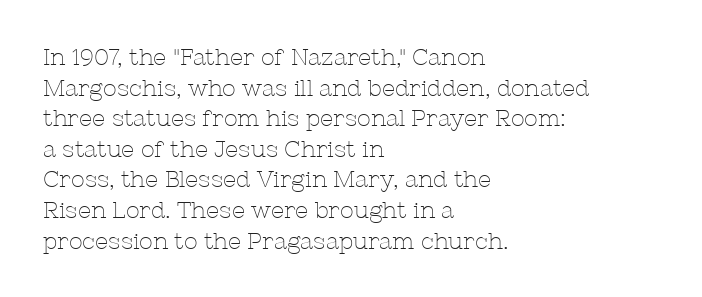
Vertical spacing — default. The text block is weighted toward the left margin, trailing off unevenly rightward. The baseline area is clear. These lines keep a tight, regular rhythm from letter to letter. No extra ink here — the face is not bold.
